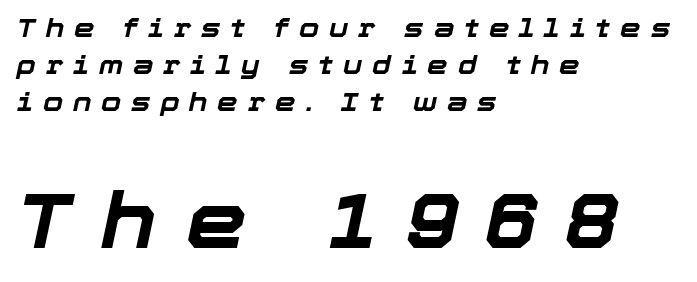
Q: Is the text bold? A: Yes.
Q: Is the text italic (slanted)? A: Yes, it leans right by about 12 degrees.
Q: Is the text underlined? A: No.
Q: How is the paragraph aligned? A: Left-aligned.
Q: Is the spacing between letters normal or unusually wide? A: Unusually wide.
Q: Is the spacing between lines tight, normal or loose? A: Normal.
Q: Which block of text is set in a larger size, the first (top) or the second (bottom)? A: The second (bottom) one.
Q: Width (condensed, normal, or wide)? A: Normal.
Q: Stroke contrast? A: Low.
Q: x-height? A: Medium.
Q: Monospaced? A: No.
